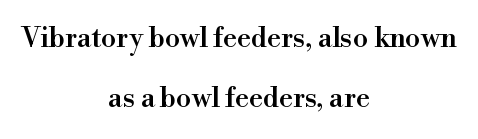
Q: Is the text italic (slanted)? A: No, it is upright.
Q: Is the typeface a serif or a sans-serif typeface? A: Serif.
Q: Is the text underlined? A: No.
Q: How is the paragraph aligned? A: Centered.
Q: Is the spacing between letters normal or unusually wide? A: Normal.
Q: Is the spacing between lines tight, normal or loose? A: Loose.
Q: Width (condensed, normal, or wide)? A: Normal.
Q: Stroke contrast? A: High.
Q: x-height? A: Small.
Q: Monospaced? A: No.
